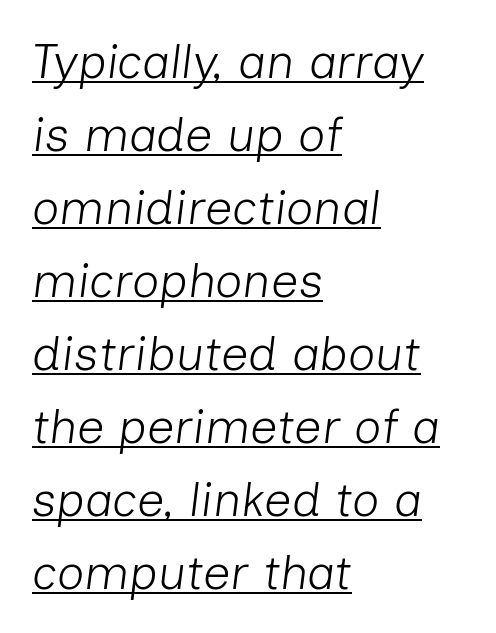
The image shows 48 px light type, italic (leaning right); set left-aligned, normal line spacing (1.52x), normal letter spacing, underlined; low stroke contrast and a medium x-height.
